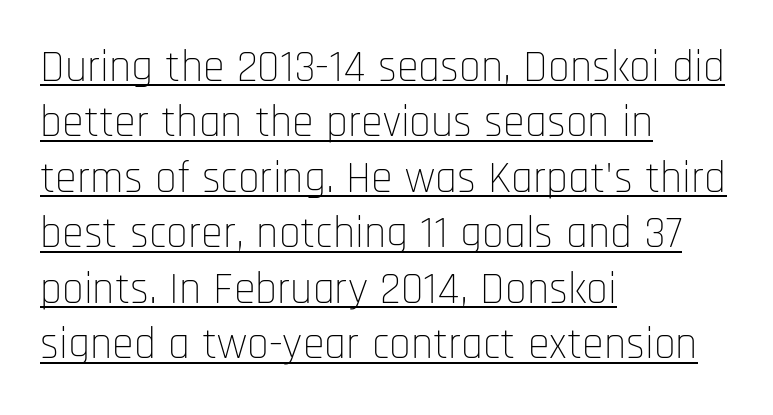
The image shows 44 px thin, condensed sans-serif type, upright; set left-aligned, normal line spacing (1.26x), normal letter spacing, underlined; low stroke contrast and a large x-height.
